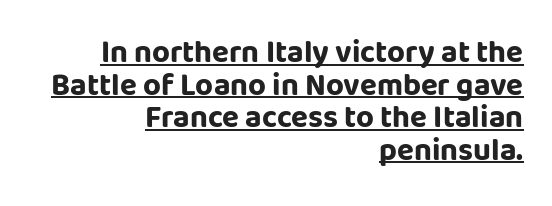
Vertically, the passage feels compressed, each row crowding the next. Compared with a flush-left layout, this one pins lines to the opposite, right side. What kind of face is this? One without serifs — a sans. Nope, not italic — everything's standing straight. Note the varied advance widths — an 'i' is clearly narrower than an 'm'. Words appear dense and cohesive because spacing is normal.
